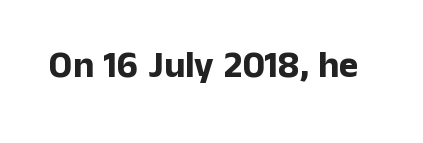
A typesetter would call this zero additional tracking. The zone under the glyphs is completely vacant. The designer went with a sans here, leaving each stem footless. Here the designer chose a conventional face with non-uniform glyph widths. Do the letters lean? They stand straight.
